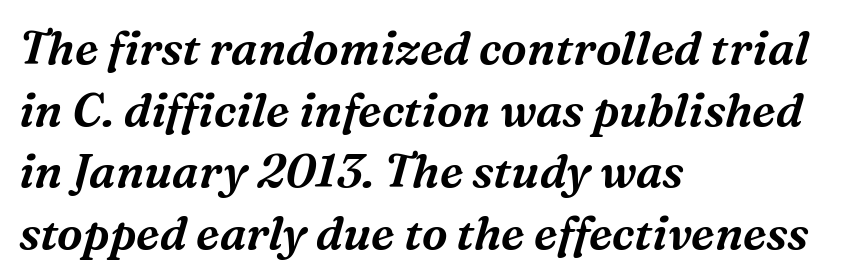
{"serif": "yes", "italic": "yes", "lean": "right", "slant_degrees": 16, "width": "normal", "stroke_contrast": "medium", "x_height": "medium", "monospaced": "no", "underline": "no", "align": "left", "line_spacing": "normal", "line_spacing_ratio": 1.34, "letter_spacing": "normal", "letter_spacing_em": 0.0, "glyph_px": 46}
